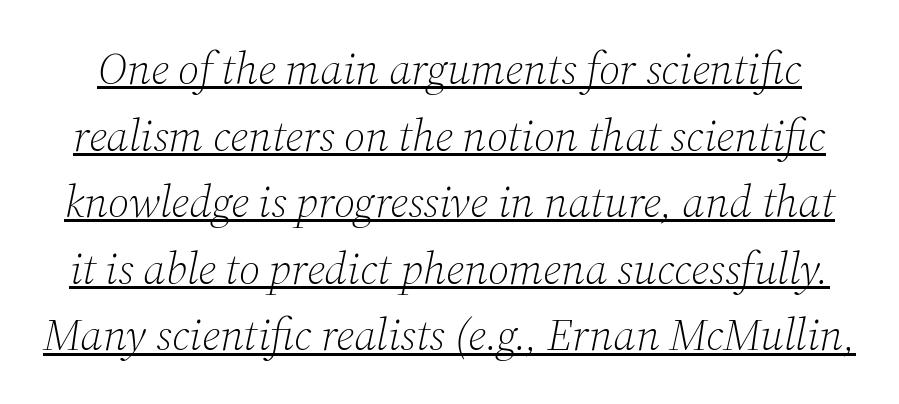
The image shows 45 px light serif type, italic (leaning right); set normal line spacing (1.48x), normal letter spacing, underlined; medium stroke contrast and a medium x-height.
